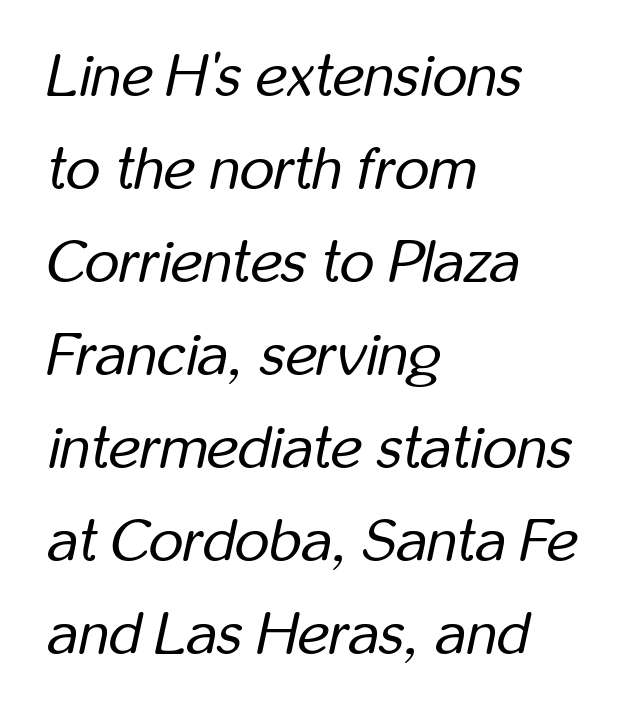
{"italic": "yes", "lean": "right", "slant_degrees": 12, "bold": "no", "weight": "regular", "width": "condensed", "stroke_contrast": "low", "x_height": "medium", "monospaced": "no", "underline": "no", "align": "left", "line_spacing": "normal", "line_spacing_ratio": 1.55, "letter_spacing": "normal", "letter_spacing_em": 0.0, "glyph_px": 60}
